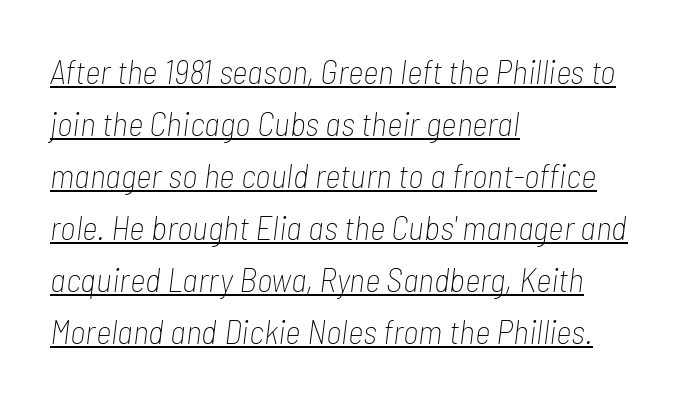
The image shows 34 px thin, condensed type, italic (leaning right); set left-aligned, normal line spacing (1.53x), normal letter spacing, underlined; low stroke contrast and a medium x-height.
